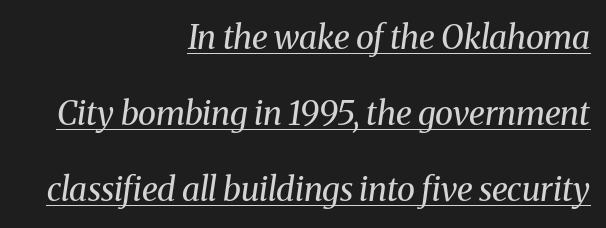
In terms of letterform style, serifs are clearly present. Is the type heavy? It reads as light-to-regular instead. The designer dialed line spacing up above the default. Casual observation: everything's shoved over to the right.
